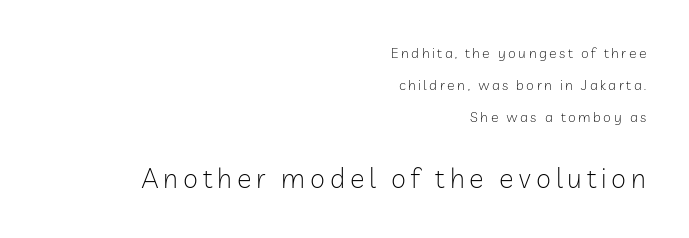
{"italic": "no", "bold": "no", "underline": "no", "align": "right", "line_spacing": "loose", "line_spacing_ratio": 2.27, "larger_block": "second", "size_ratio": 1.93, "glyph_px": 27}
